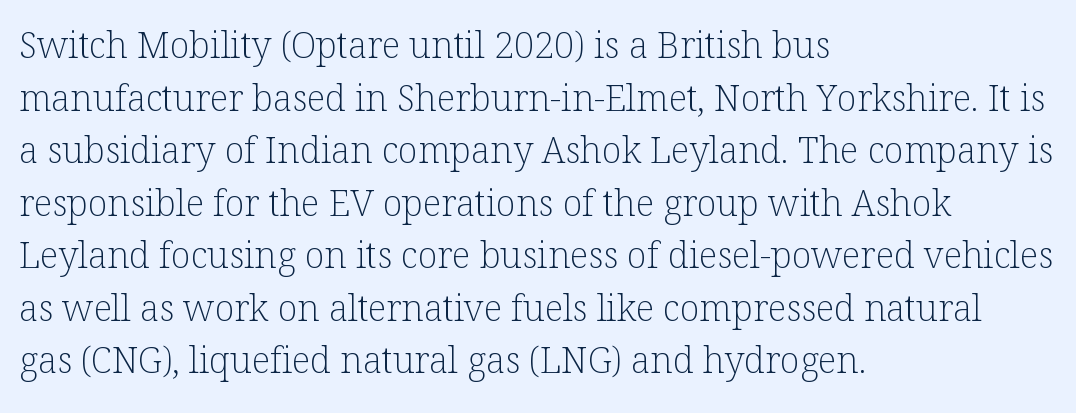
Q: Is the text bold? A: No.
Q: Is the text italic (slanted)? A: No, it is upright.
Q: Is the typeface a serif or a sans-serif typeface? A: Serif.
Q: Is the text underlined? A: No.
Q: How is the paragraph aligned? A: Left-aligned.
Q: Is the spacing between letters normal or unusually wide? A: Normal.
Q: Is the spacing between lines tight, normal or loose? A: Normal.
Q: Width (condensed, normal, or wide)? A: Normal.
Q: Stroke contrast? A: Low.
Q: x-height? A: Medium.
Q: Monospaced? A: No.
